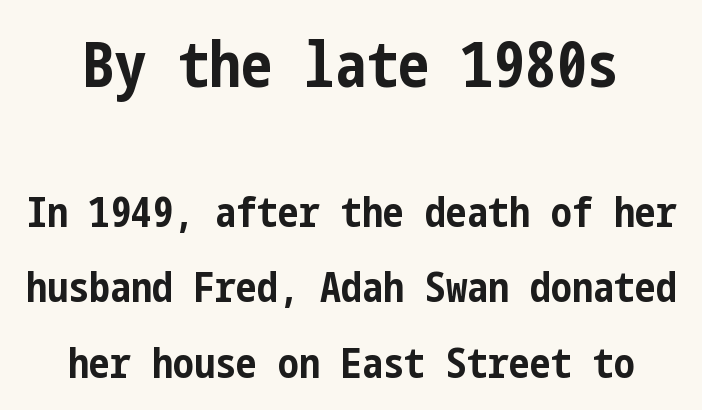
The image shows 63 px bold, condensed sans-serif type, upright; set line spacing 1.79x, normal letter spacing, not underlined; the first (top) block is 1.5x larger; low stroke contrast and a medium x-height.
